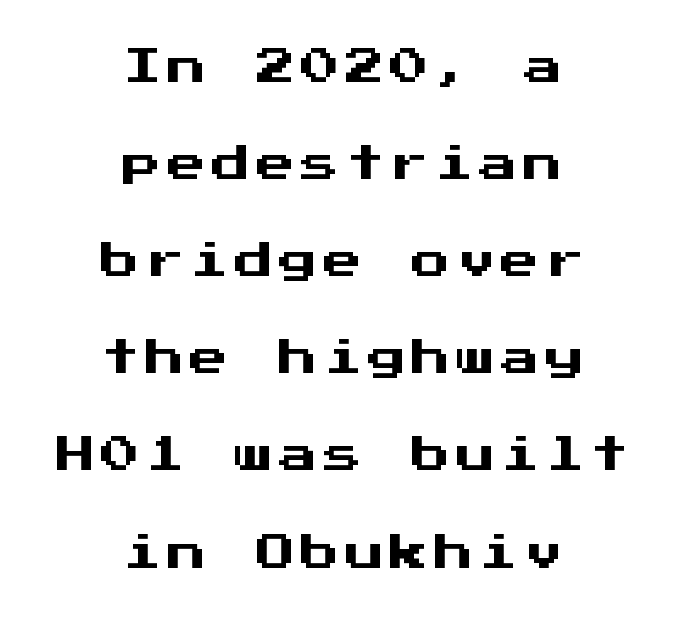
Q: Is the text italic (slanted)? A: No, it is upright.
Q: Is the typeface a serif or a sans-serif typeface? A: Sans-serif.
Q: Is the text underlined? A: No.
Q: How is the paragraph aligned? A: Centered.
Q: Is the spacing between lines tight, normal or loose? A: Loose.
Q: Width (condensed, normal, or wide)? A: Normal.
Q: Stroke contrast? A: Medium.
Q: x-height? A: Medium.
Q: Monospaced? A: Yes.
